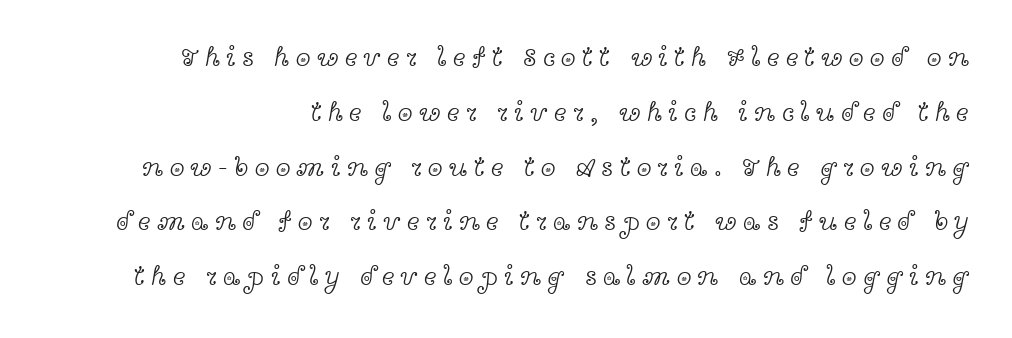
Q: Is the text bold? A: No.
Q: Is the text italic (slanted)? A: Yes.
Q: Is the text underlined? A: No.
Q: Is the spacing between letters normal or unusually wide? A: Unusually wide.
Q: Is the spacing between lines tight, normal or loose? A: Loose.
